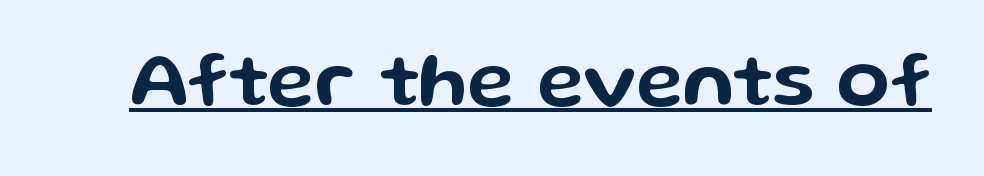
Serifs: no, the terminals of the letterforms are clean. Does extra space separate the letters? No, they use regular spacing. Unlike italic type, these characters show no tilt at all. You could not count columns in this text — the font is proportionally spaced. This sample carries an underscore along the baseline area.
